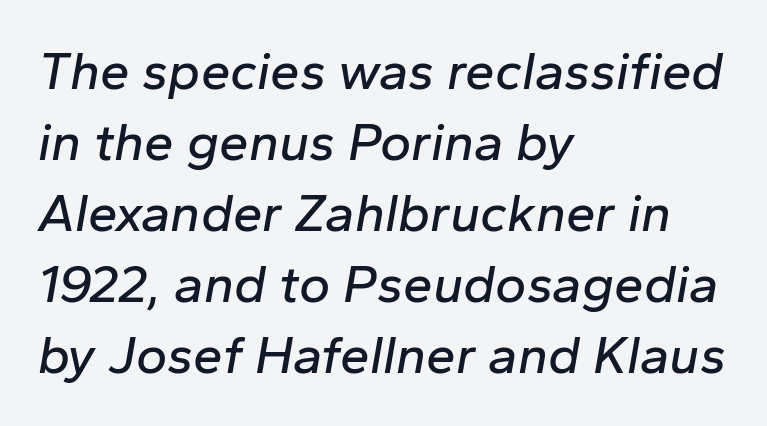
Yep, that's italic — everything's leaning. The typesetter chose a ragged-right arrangement here. Is this a fixed-width face? No — the glyphs have proportional, varying widths. In terms of letterspacing, this is plain default setting.
